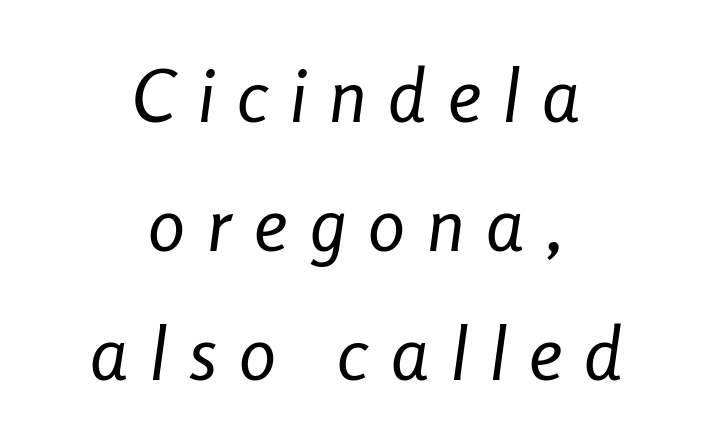
The image shows 74 px regular-weight, condensed type, italic (leaning right); set centered, line spacing 1.74x, unusually wide letter spacing (+0.3 em), not underlined; low stroke contrast and a medium x-height.
